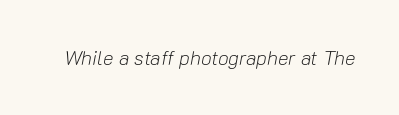
Q: Is the text bold? A: No.
Q: Is the text italic (slanted)? A: Yes, it leans right by about 10 degrees.
Q: Is the text underlined? A: No.
Q: Is the spacing between letters normal or unusually wide? A: Normal.
